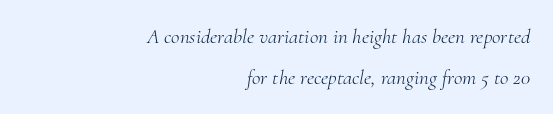
Q: Is the text bold? A: No.
Q: Is the text italic (slanted)? A: Yes, it leans right by about 10 degrees.
Q: Is the text underlined? A: No.
Q: How is the paragraph aligned? A: Right-aligned.
Q: Is the spacing between letters normal or unusually wide? A: Normal.
Q: Is the spacing between lines tight, normal or loose? A: Loose.
